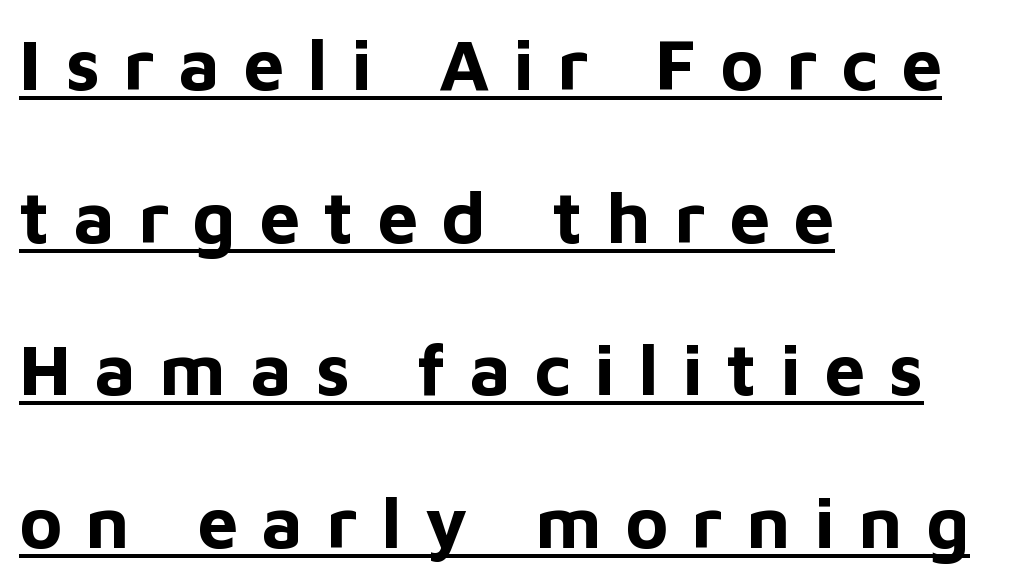
Q: Is the text bold? A: Yes.
Q: Is the text italic (slanted)? A: No, it is upright.
Q: Is the typeface a serif or a sans-serif typeface? A: Sans-serif.
Q: Is the text underlined? A: Yes.
Q: How is the paragraph aligned? A: Left-aligned.
Q: Is the spacing between letters normal or unusually wide? A: Unusually wide.
Q: Is the spacing between lines tight, normal or loose? A: Loose.
Q: Width (condensed, normal, or wide)? A: Normal.
Q: Stroke contrast? A: Low.
Q: x-height? A: Medium.
Q: Monospaced? A: No.
